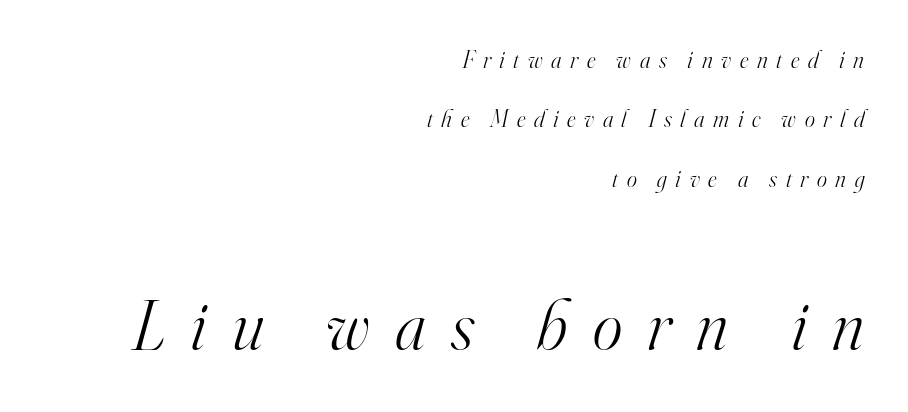
Q: Is the text bold? A: No.
Q: Is the text italic (slanted)? A: Yes, it leans right by about 16 degrees.
Q: Is the typeface a serif or a sans-serif typeface? A: Serif.
Q: Is the text underlined? A: No.
Q: How is the paragraph aligned? A: Right-aligned.
Q: Is the spacing between letters normal or unusually wide? A: Unusually wide.
Q: Is the spacing between lines tight, normal or loose? A: Loose.
Q: Which block of text is set in a larger size, the first (top) or the second (bottom)? A: The second (bottom) one.
Q: Width (condensed, normal, or wide)? A: Normal.
Q: Stroke contrast? A: High.
Q: x-height? A: Small.
Q: Monospaced? A: No.
